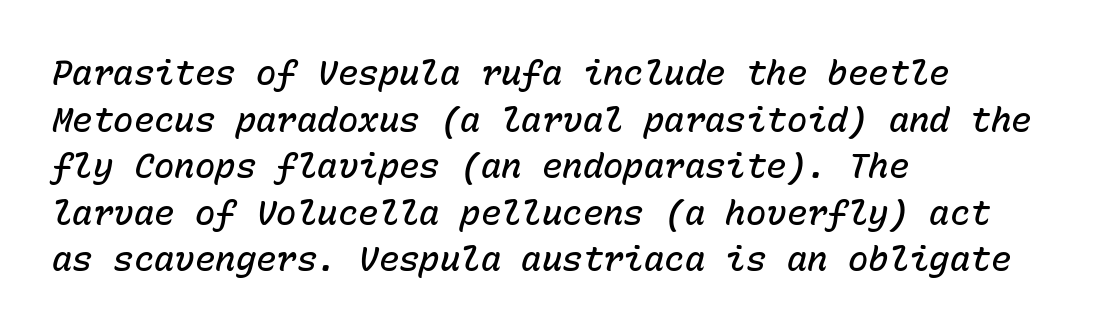
Q: Is the text bold? A: Semi-bold.
Q: Is the text italic (slanted)? A: Yes, it leans right by about 15 degrees.
Q: Is the text underlined? A: No.
Q: How is the paragraph aligned? A: Left-aligned.
Q: Is the spacing between letters normal or unusually wide? A: Normal.
Q: Is the spacing between lines tight, normal or loose? A: Normal.
Q: Width (condensed, normal, or wide)? A: Normal.
Q: Stroke contrast? A: Low.
Q: x-height? A: Medium.
Q: Monospaced? A: Yes.
